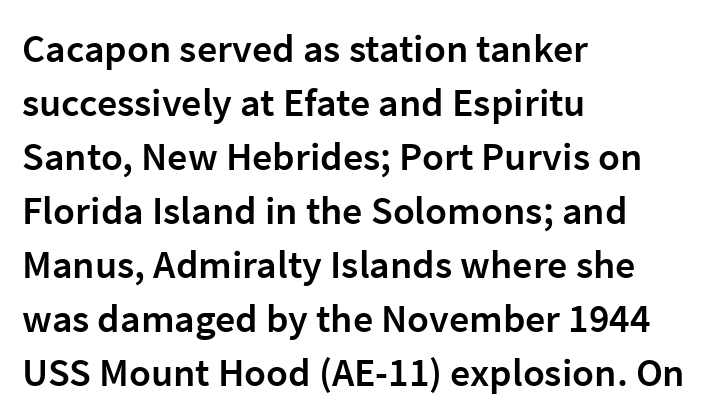
I'd call this a sans setting — the letters go barefoot. Typeset ragged right — the left edge is the straight one. This rendering leaves character spacing at its baseline value. Every letter is mildly thick-stroked: semibold rather than bold. The font's upright variant was chosen for this text.
